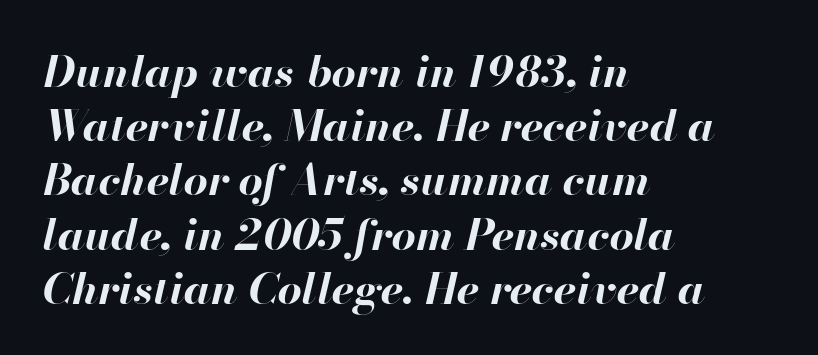
{"italic": "yes", "lean": "right", "slant_degrees": 13, "bold": "yes", "weight": "bold", "width": "normal", "stroke_contrast": "high", "x_height": "small", "monospaced": "no", "underline": "no", "align": "left", "line_spacing": "normal", "line_spacing_ratio": 1.26, "letter_spacing": "normal", "letter_spacing_em": 0.0, "glyph_px": 43}
